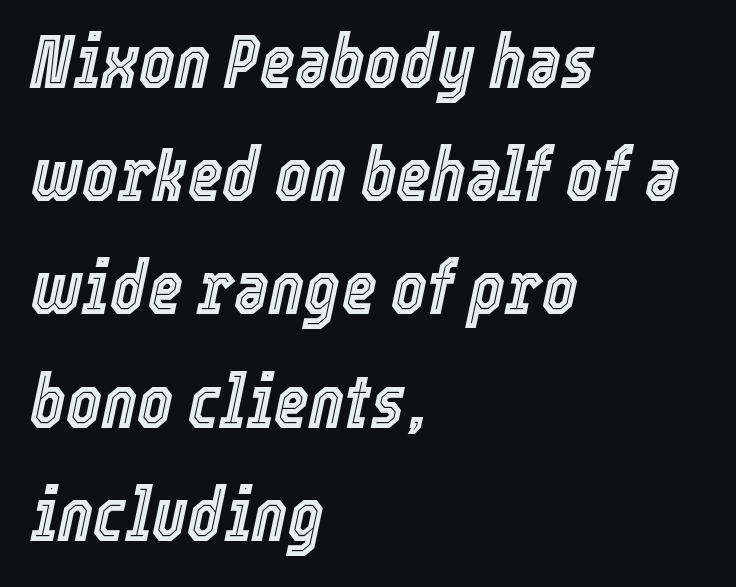
The face used here is proportionally spaced, like ordinary book or web type. The line-height multiplier appears to be the usual default. The ragged edge is on the right, which tells us the setting is flush left. Glance below the letters and you will spot only blank space. Does the lettering tilt? It does — this is italic.
